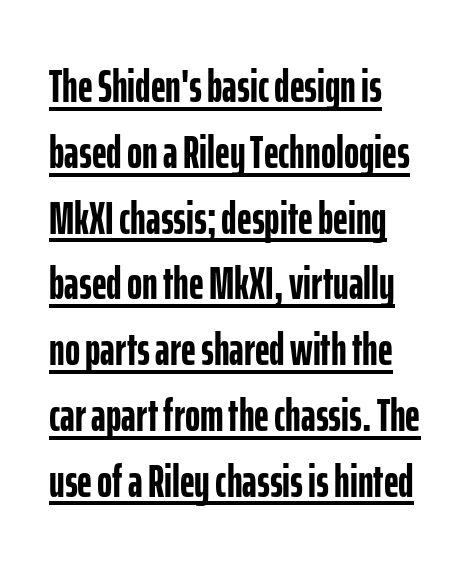
{"serif": "no", "italic": "no", "bold": "yes", "weight": "semibold", "width": "condensed", "stroke_contrast": "low", "x_height": "medium", "monospaced": "no", "underline": "yes", "align": "left", "line_spacing": "normal", "line_spacing_ratio": 1.43, "letter_spacing": "normal", "letter_spacing_em": 0.0, "glyph_px": 46}
